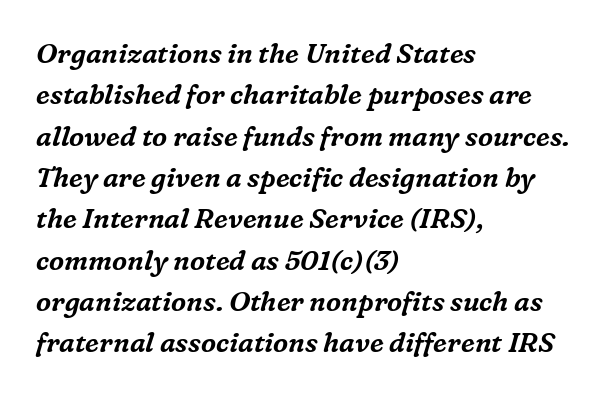
Q: Is the text italic (slanted)? A: Yes, it leans right by about 16 degrees.
Q: Is the text underlined? A: No.
Q: How is the paragraph aligned? A: Left-aligned.
Q: Is the spacing between letters normal or unusually wide? A: Normal.
Q: Is the spacing between lines tight, normal or loose? A: Normal.
